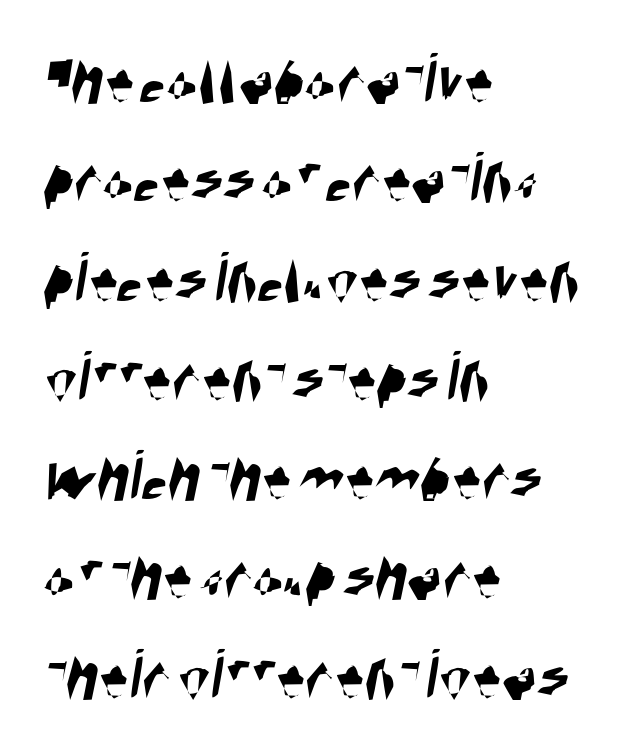
Each new line begins a customary step beneath the previous one. The compositor pushed each line to the left boundary. The rendering uses natural spacing where letterforms have individual widths. Inter-character spacing is left at the font's built-in metrics. Are there feet on the stems? There aren't — it's a sans.
